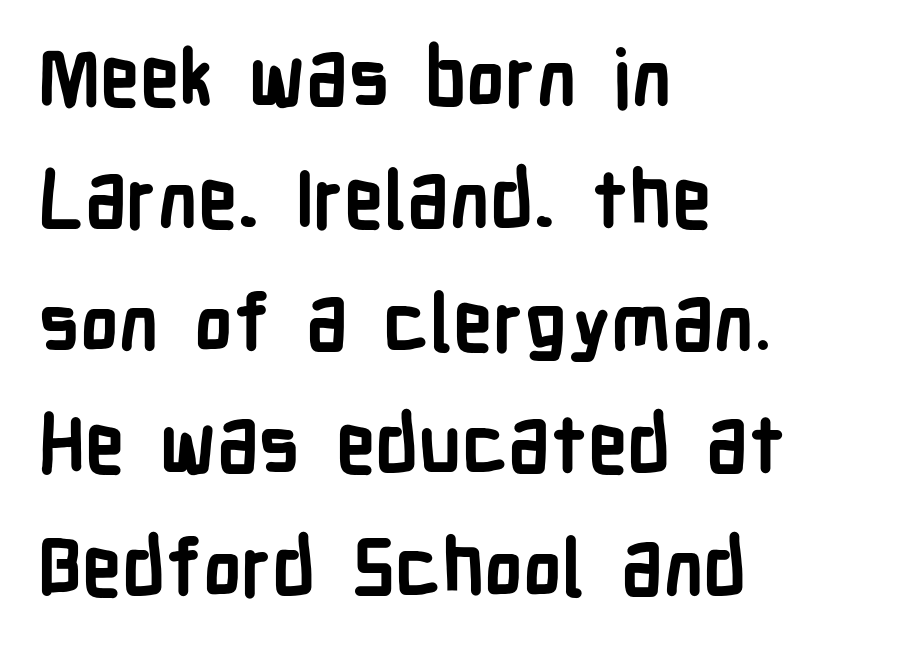
{"serif": "no", "italic": "no", "bold": "yes", "weight": "semibold", "width": "condensed", "stroke_contrast": "low", "x_height": "medium", "monospaced": "no", "underline": "no", "align": "left", "line_spacing": "normal", "line_spacing_ratio": 1.55, "letter_spacing": "normal", "letter_spacing_em": 0.0, "glyph_px": 79}
